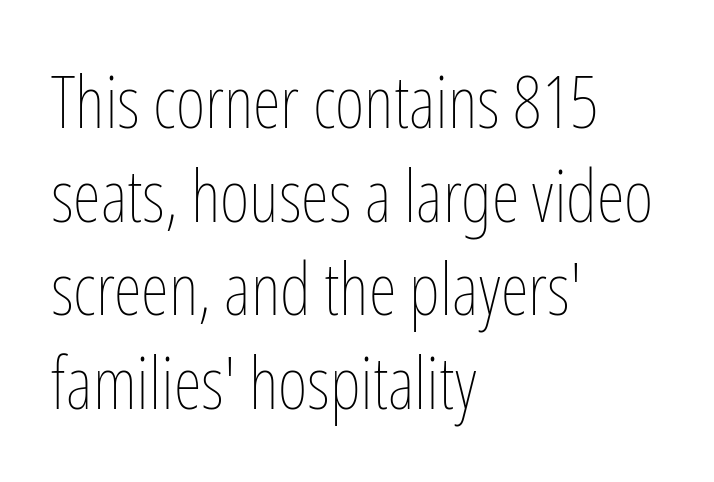
The image shows 72 px thin, condensed type, upright; set left-aligned, normal line spacing (1.3x), normal letter spacing, not underlined; low stroke contrast and a medium x-height.
